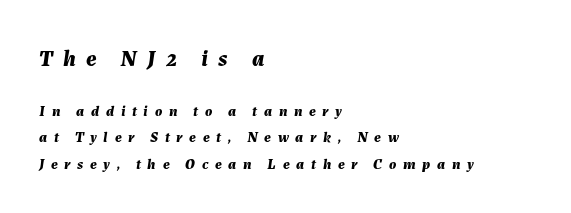
The image shows 23 px bold type, italic (leaning right); set left-aligned, line spacing 1.76x, unusually wide letter spacing (+0.44 em), not underlined; the first (top) block is 1.53x larger.
